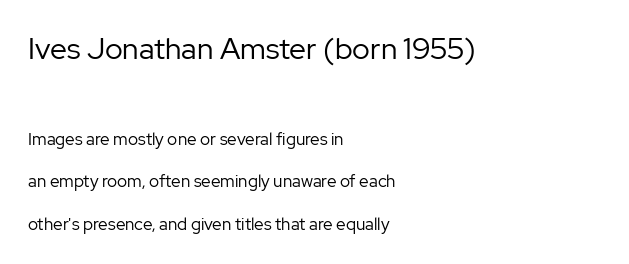
The image shows 30 px regular-weight sans-serif type, upright; set left-aligned, loose line spacing (2.5x), normal letter spacing, not underlined; the first (top) block is 1.76x larger; low stroke contrast and a medium x-height.
